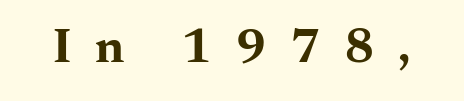
Q: Is the text bold? A: Yes.
Q: Is the text italic (slanted)? A: No, it is upright.
Q: Is the typeface a serif or a sans-serif typeface? A: Serif.
Q: Is the text underlined? A: No.
Q: Is the spacing between letters normal or unusually wide? A: Unusually wide.
Q: Width (condensed, normal, or wide)? A: Wide.
Q: Stroke contrast? A: Medium.
Q: x-height? A: Small.
Q: Monospaced? A: No.
